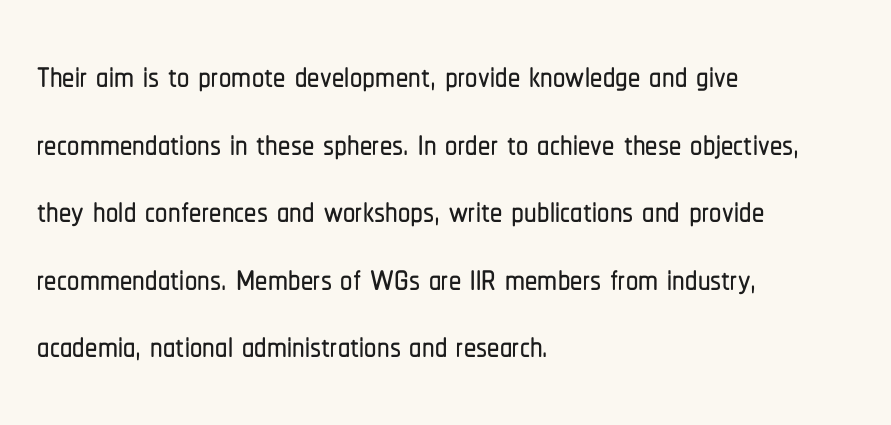
Check under the words: just untouched page. You could not count columns in this text — the font is proportionally spaced. The typeface chosen for these lines omits serifs. This sample uses an upright cut, with every glyph sitting square on the baseline. Honestly, the letter spacing is just normal — you wouldn't notice it.
